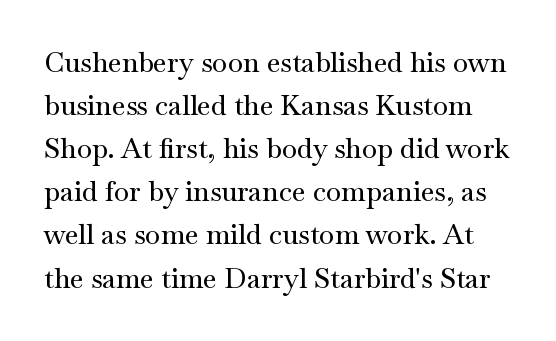
The image shows 28 px wide serif type, upright; set normal line spacing (1.54x), normal letter spacing, not underlined; medium stroke contrast and a small x-height.
